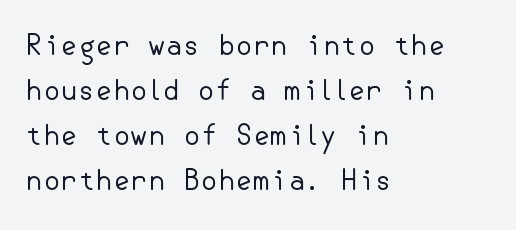
{"serif": "no", "italic": "no", "bold": "no", "weight": "regular", "width": "normal", "stroke_contrast": "low", "x_height": "small", "underline": "no", "align": "left", "line_spacing": "normal", "line_spacing_ratio": 1.61, "letter_spacing": "normal", "letter_spacing_em": 0.0, "glyph_px": 28}
